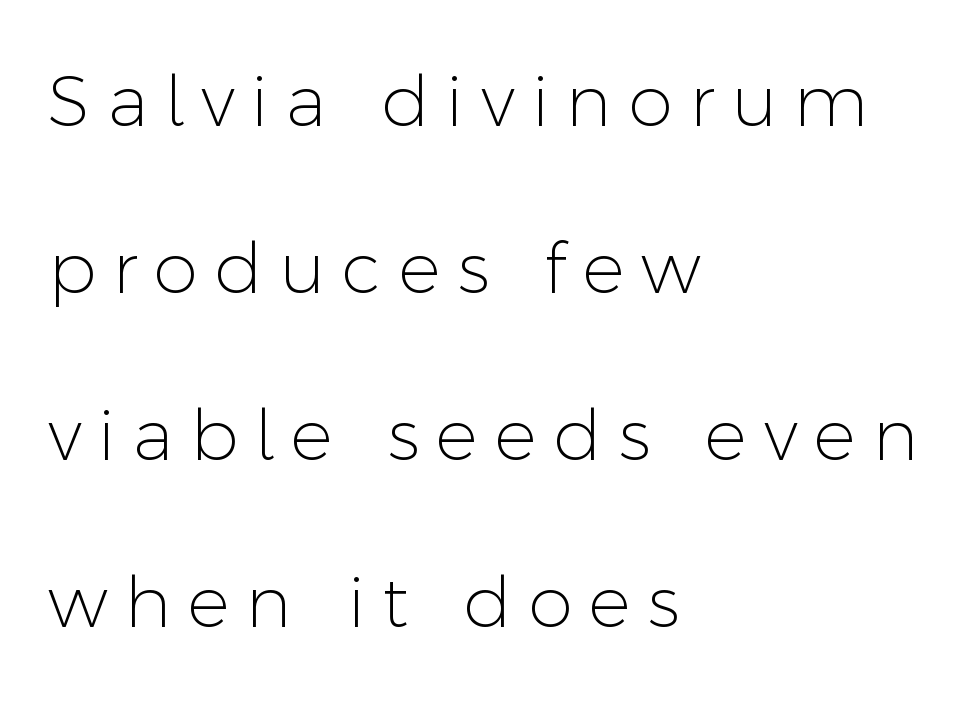
The image shows 71 px light sans-serif type, upright; set left-aligned, loose line spacing (2.35x), unusually wide letter spacing (+0.24 em), not underlined; low stroke contrast and a medium x-height.
